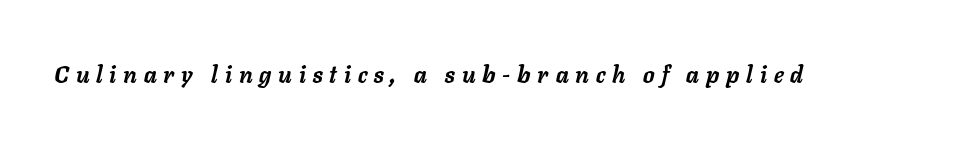
There is plenty of visible air inserted between adjacent glyphs. There's an unmistakable incline to the writing here. The foot of each line stays bare and open. Plenty of ink on the page — the face is bold.
